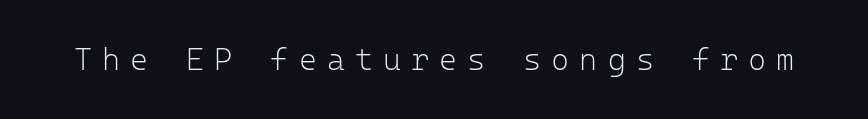
{"serif": "no", "italic": "no", "bold": "no", "weight": "light", "width": "normal", "stroke_contrast": "low", "x_height": "medium", "monospaced": "yes", "underline": "no", "letter_spacing": "wide", "letter_spacing_em": 0.32, "glyph_px": 31}
